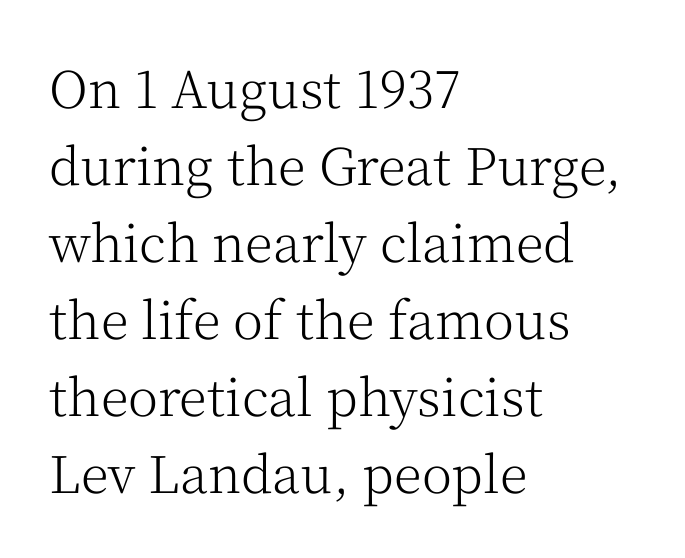
The image shows 51 px light serif type, upright; set left-aligned, normal line spacing (1.51x), normal letter spacing, not underlined; medium stroke contrast and a medium x-height.
